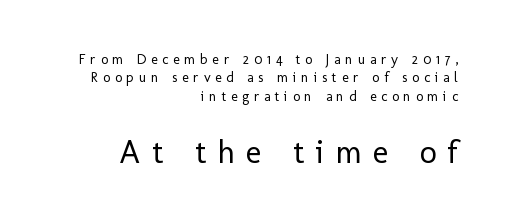
Q: Is the text bold? A: No.
Q: Is the text italic (slanted)? A: No, it is upright.
Q: Is the typeface a serif or a sans-serif typeface? A: Sans-serif.
Q: Is the text underlined? A: No.
Q: How is the paragraph aligned? A: Right-aligned.
Q: Is the spacing between letters normal or unusually wide? A: Unusually wide.
Q: Is the spacing between lines tight, normal or loose? A: Normal.
Q: Which block of text is set in a larger size, the first (top) or the second (bottom)? A: The second (bottom) one.
Q: Width (condensed, normal, or wide)? A: Normal.
Q: Stroke contrast? A: Low.
Q: x-height? A: Medium.
Q: Monospaced? A: No.
